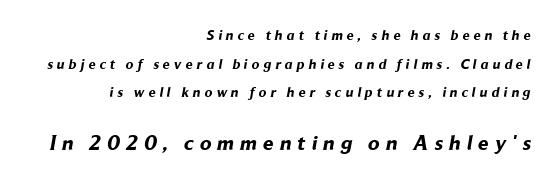
The image shows 21 px bold type; set right-aligned, loose line spacing (2.05x), unusually wide letter spacing (+0.29 em), not underlined; the second (bottom) block is 1.5x larger.
